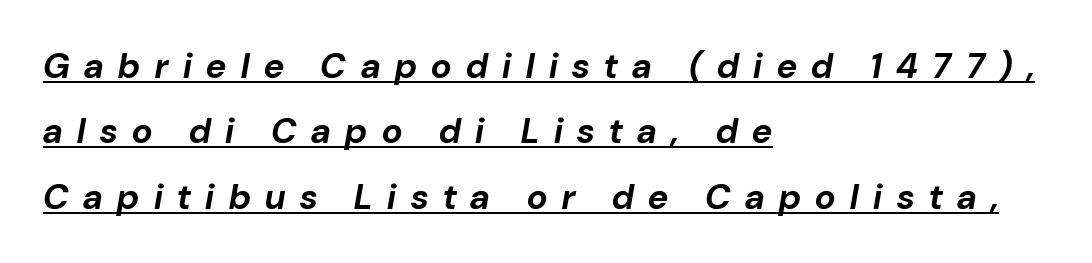
The image shows 35 px bold type, italic (leaning right); set left-aligned, line spacing 1.87x, unusually wide letter spacing (+0.42 em), underlined; low stroke contrast and a medium x-height.
